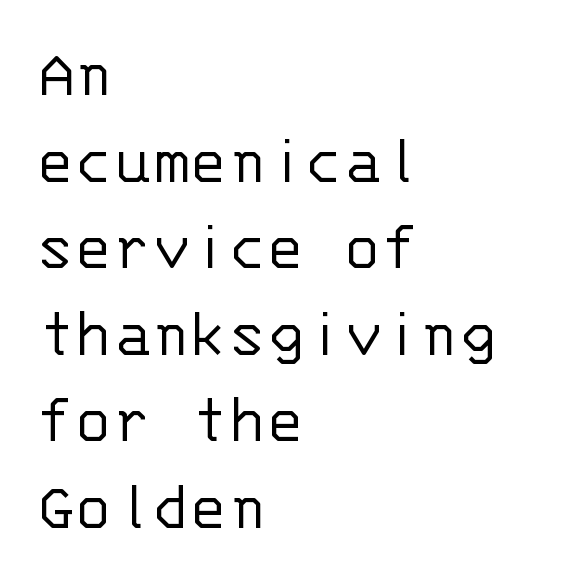
Q: Is the text bold? A: No.
Q: Is the text italic (slanted)? A: No, it is upright.
Q: Is the typeface a serif or a sans-serif typeface? A: Sans-serif.
Q: Is the text underlined? A: No.
Q: How is the paragraph aligned? A: Left-aligned.
Q: Is the spacing between letters normal or unusually wide? A: Normal.
Q: Width (condensed, normal, or wide)? A: Normal.
Q: Stroke contrast? A: Low.
Q: x-height? A: Large.
Q: Monospaced? A: Yes.
